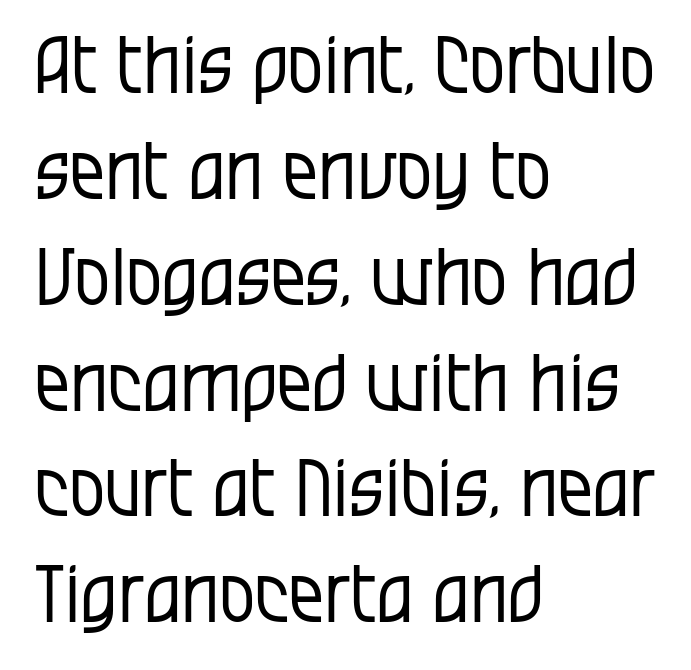
Q: Is the text bold? A: No.
Q: Is the text italic (slanted)? A: No, it is upright.
Q: Is the typeface a serif or a sans-serif typeface? A: Sans-serif.
Q: Is the text underlined? A: No.
Q: How is the paragraph aligned? A: Left-aligned.
Q: Is the spacing between letters normal or unusually wide? A: Normal.
Q: Is the spacing between lines tight, normal or loose? A: Normal.
Q: Width (condensed, normal, or wide)? A: Condensed.
Q: Stroke contrast? A: Low.
Q: x-height? A: Large.
Q: Monospaced? A: No.
